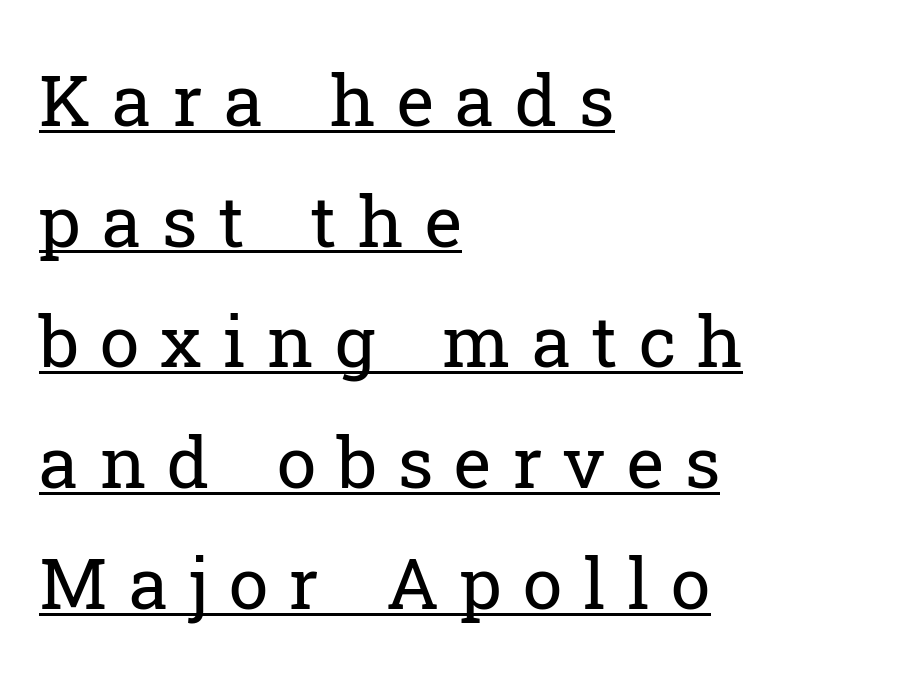
Normally led — the rows are evenly, conventionally spaced. Think of a printed novel: that variable character pitch is what you see here. Caption: expanded tracking, letters set apart. Stems here are at most as thick as an everyday book face. Posture: vertical.
